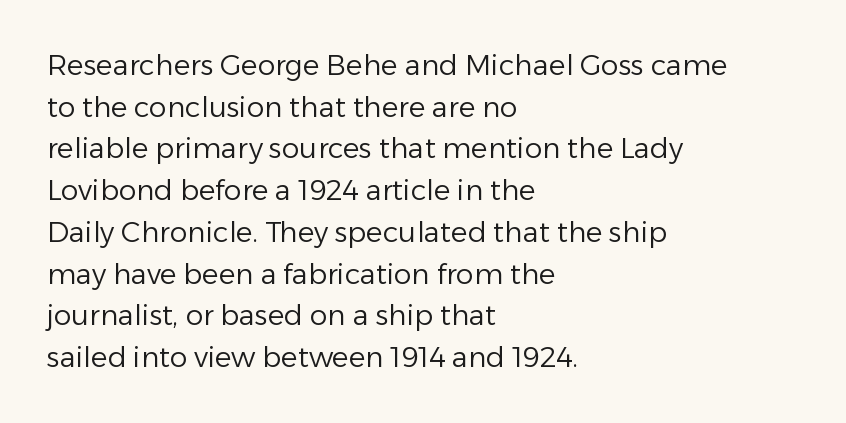
Q: Is the text bold? A: No.
Q: Is the text italic (slanted)? A: No, it is upright.
Q: Is the typeface a serif or a sans-serif typeface? A: Sans-serif.
Q: Is the text underlined? A: No.
Q: How is the paragraph aligned? A: Left-aligned.
Q: Is the spacing between letters normal or unusually wide? A: Normal.
Q: Is the spacing between lines tight, normal or loose? A: Normal.
Q: Width (condensed, normal, or wide)? A: Normal.
Q: Stroke contrast? A: Low.
Q: x-height? A: Medium.
Q: Monospaced? A: No.
